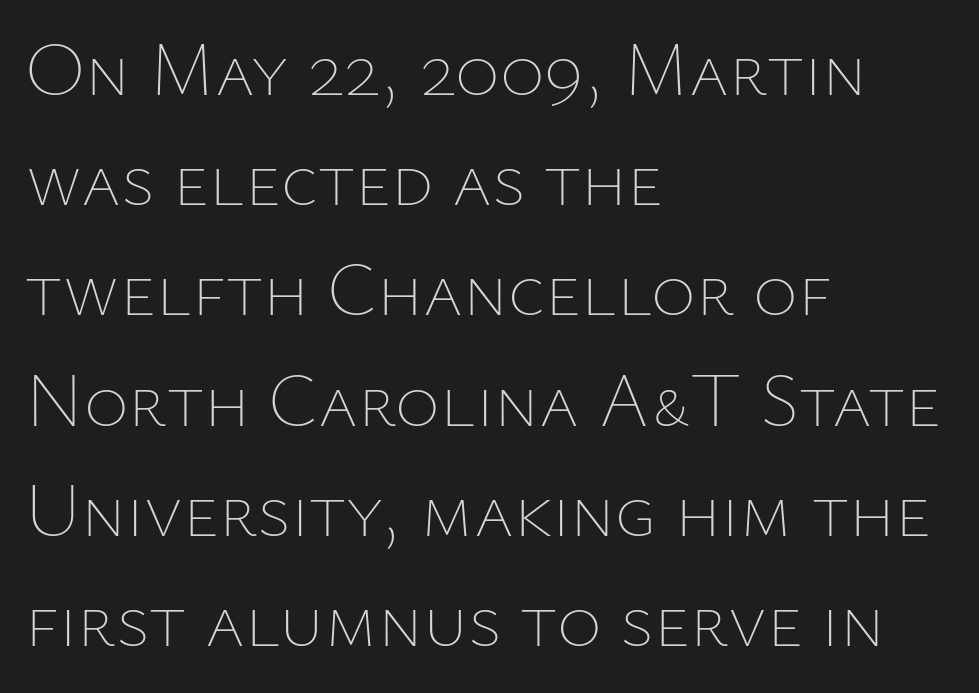
{"italic": "no", "bold": "no", "weight": "thin", "width": "normal", "stroke_contrast": "low", "x_height": "medium", "monospaced": "no", "underline": "no", "align": "left", "line_spacing": "normal", "line_spacing_ratio": 1.45, "letter_spacing": "normal", "letter_spacing_em": 0.0, "glyph_px": 76}
